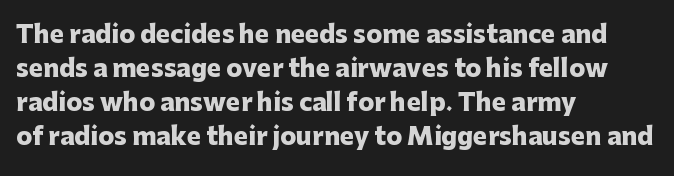
The image shows 24 px bold type, upright; set left-aligned, normal line spacing (1.42x), normal letter spacing, not underlined.
